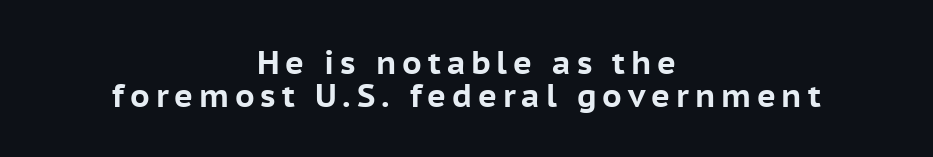
The image shows 32 px bold sans-serif type, upright; set centered, tight line spacing (1.03x), not underlined; low stroke contrast and a medium x-height.
